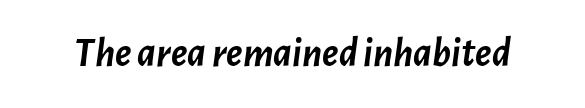
{"italic": "yes", "lean": "right", "slant_degrees": 7, "bold": "yes", "weight": "semibold", "width": "normal", "stroke_contrast": "low", "x_height": "medium", "monospaced": "no", "underline": "no", "letter_spacing": "normal", "letter_spacing_em": 0.0, "glyph_px": 41}
